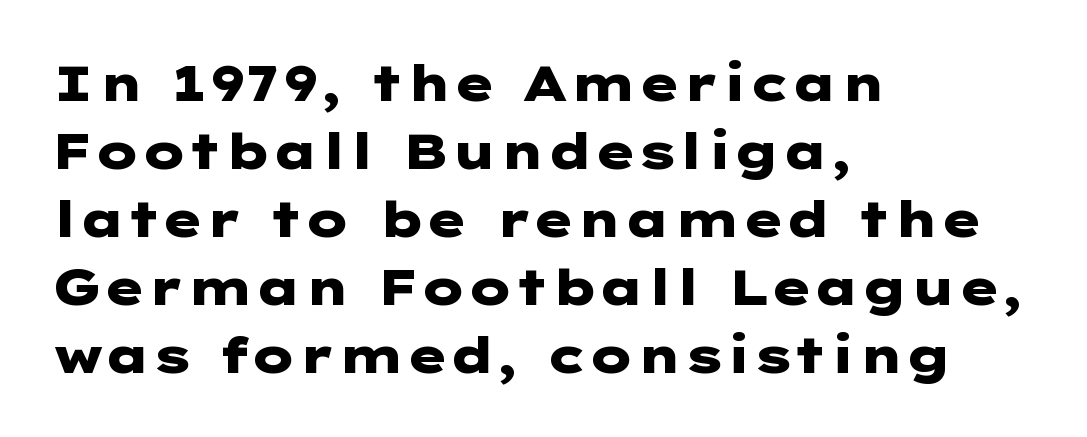
The font's upright variant was chosen for this text. I'd call this a sans setting — the letters go barefoot. This sample keeps an unexceptional amount of space between lines. A typesetter would call this zero additional tracking. This sample is left-justified, so line endings fall wherever the words run out.
